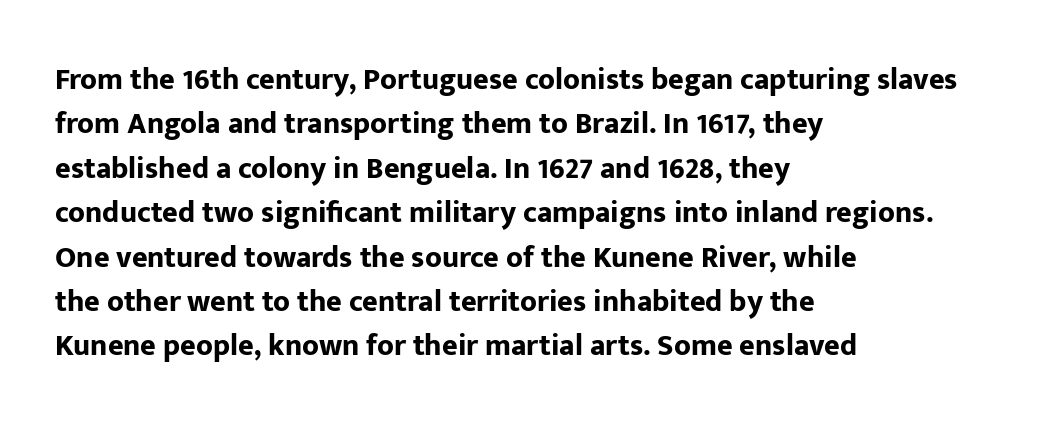
Q: Is the text bold? A: Yes.
Q: Is the text italic (slanted)? A: No, it is upright.
Q: Is the typeface a serif or a sans-serif typeface? A: Sans-serif.
Q: Is the text underlined? A: No.
Q: How is the paragraph aligned? A: Left-aligned.
Q: Is the spacing between letters normal or unusually wide? A: Normal.
Q: Is the spacing between lines tight, normal or loose? A: Normal.
Q: Width (condensed, normal, or wide)? A: Normal.
Q: Stroke contrast? A: Low.
Q: x-height? A: Medium.
Q: Monospaced? A: No.
